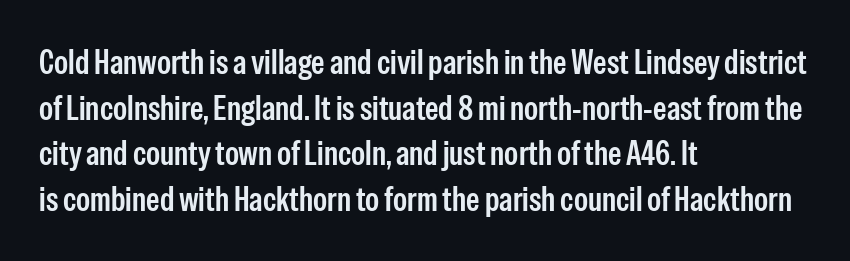
A typesetter would call this zero additional tracking. A typesetter would label this face a sans. These lines are rendered in a variable-pitch font. Vertical spacing — default. Tall strokes in this sample are plumb rather than angled.
